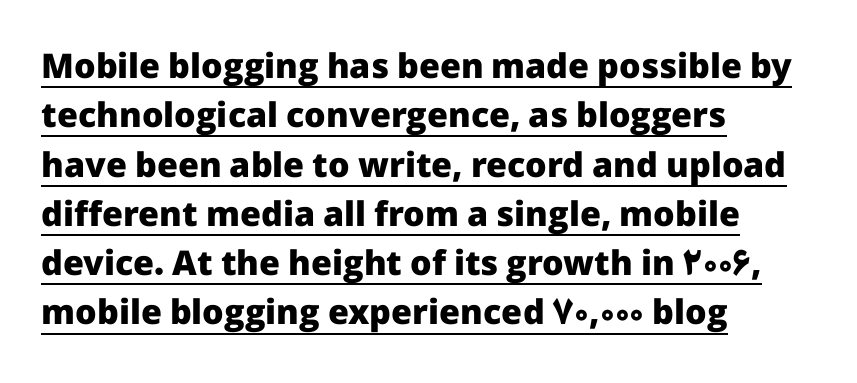
The image shows 34 px heavy sans-serif type, upright; set left-aligned, normal line spacing (1.45x), normal letter spacing, underlined; low stroke contrast and a medium x-height.
